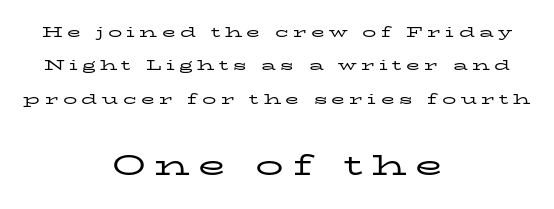
{"serif": "yes", "italic": "no", "bold": "no", "weight": "regular", "width": "wide", "stroke_contrast": "low", "x_height": "medium", "monospaced": "no", "underline": "no", "align": "center", "line_spacing": "loose", "line_spacing_ratio": 2.38, "letter_spacing": "wide", "letter_spacing_em": 0.31, "larger_block": "second", "size_ratio": 2.0, "glyph_px": 28}
